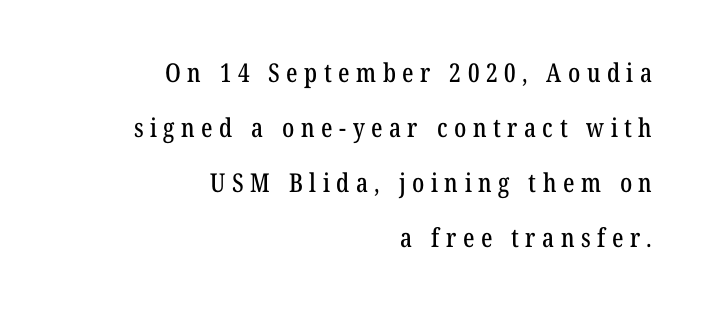
Airy leading. Does the lettering tilt? It doesn't — this is upright. Compared with typical body copy, the letter spacing here is much looser. Rule under the text: the space is simply empty. This rendering uses right alignment, leaving the left contour irregular.
